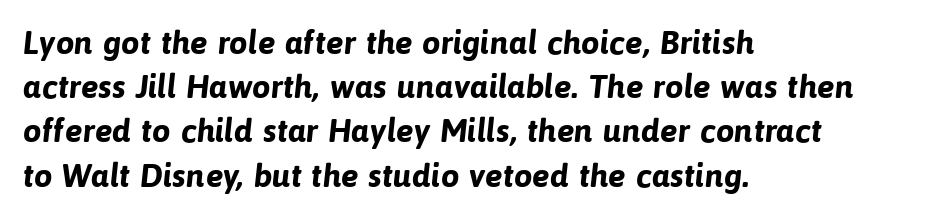
Q: Is the text bold? A: Yes.
Q: Is the typeface a serif or a sans-serif typeface? A: Sans-serif.
Q: Is the text underlined? A: No.
Q: How is the paragraph aligned? A: Left-aligned.
Q: Is the spacing between letters normal or unusually wide? A: Normal.
Q: Is the spacing between lines tight, normal or loose? A: Normal.
Q: Width (condensed, normal, or wide)? A: Normal.
Q: Stroke contrast? A: Low.
Q: x-height? A: Medium.
Q: Monospaced? A: No.
